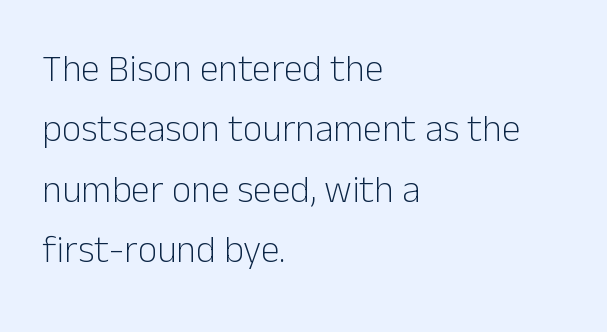
The rendering shows plain stroke endings on the letterforms — a sans-serif design. Horizontal bands of white between lines are of average thickness. This is not heavy type; no bold has been used. In terms of posture, this sample is upright.
